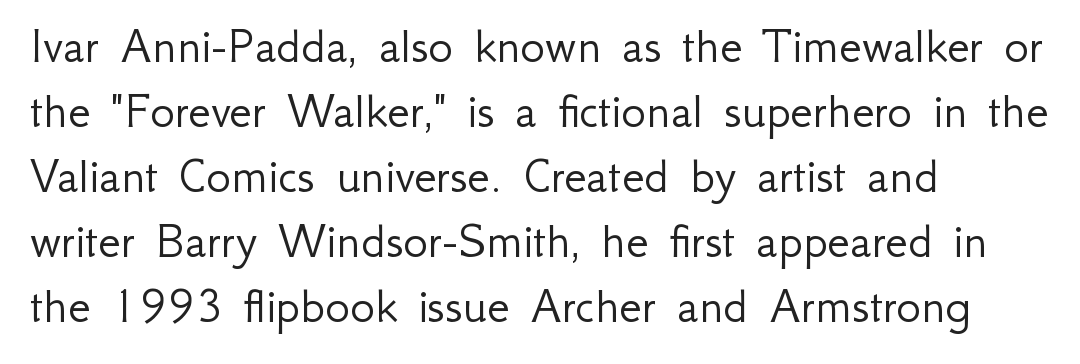
{"serif": "no", "italic": "no", "bold": "no", "weight": "light", "width": "normal", "stroke_contrast": "low", "x_height": "small", "monospaced": "no", "underline": "no", "align": "left", "line_spacing": "normal", "line_spacing_ratio": 1.25, "letter_spacing": "normal", "letter_spacing_em": 0.0, "glyph_px": 52}
